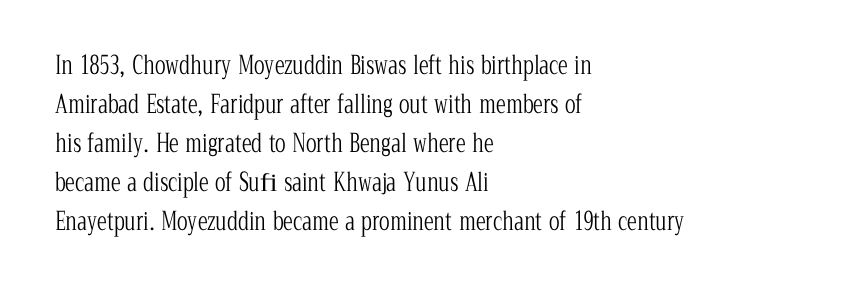
Q: Is the text bold? A: No.
Q: Is the text italic (slanted)? A: No, it is upright.
Q: Is the text underlined? A: No.
Q: How is the paragraph aligned? A: Left-aligned.
Q: Is the spacing between letters normal or unusually wide? A: Normal.
Q: Is the spacing between lines tight, normal or loose? A: Normal.
